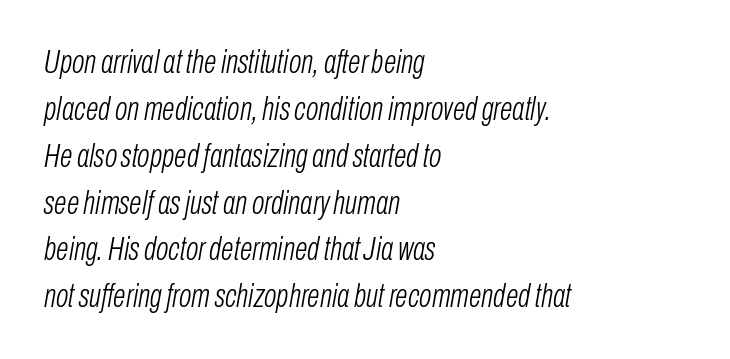
The lettering tilts uniformly, giving the passage an italic look. A student would call this left alignment; a typographer would say flush left, rag right. Nothing unusual about the tracking: characters are spaced as the font intends. Each letter keeps its own natural width here, so spacing adapts to shape. Beneath every word, the page is bare. The letters look calm and open, with moderate or lighter stems.
